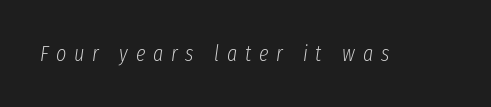
The face used here is rendered with a markedly widened letterfit. It's the slanting kind of type. The font sits on the lighter half of the weight spectrum, regular included. Plain, unruled lines of type.
